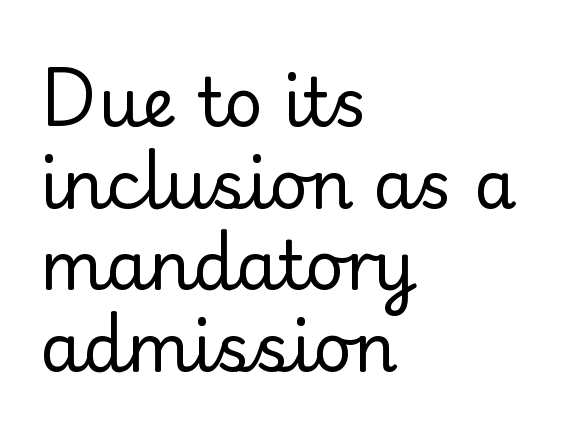
Does the copy run flush right? No — it runs flush left. No extra ink here — the face is not bold. The letters sit at their default tracking, neither squeezed nor spread. Clear beneath every line of the passage.
